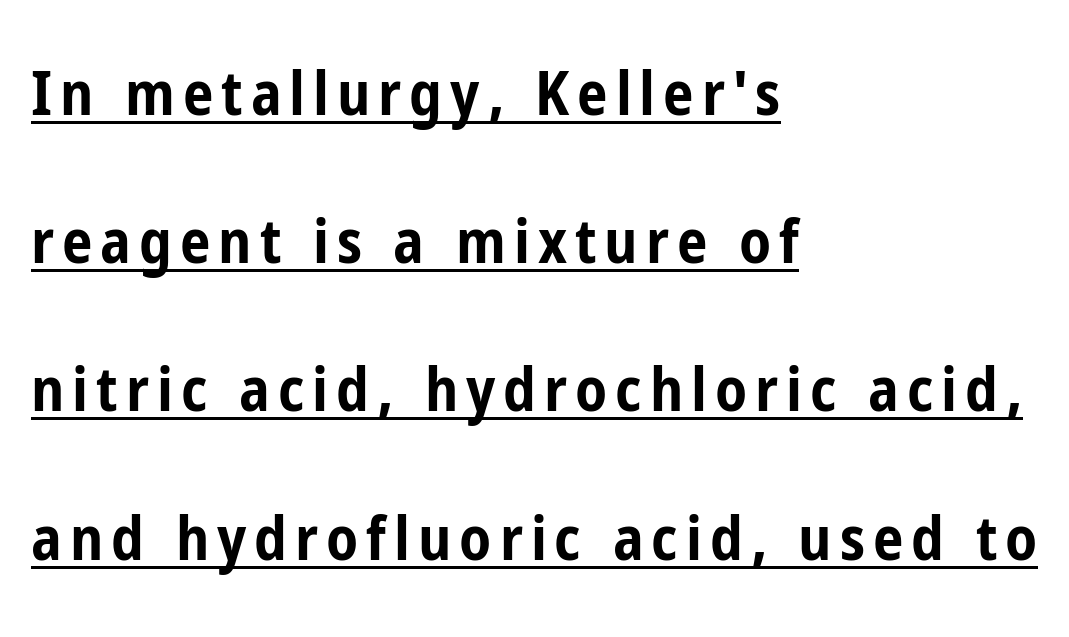
The image shows 61 px bold, condensed sans-serif type, upright; set left-aligned, loose line spacing (2.43x), underlined; low stroke contrast and a medium x-height.
